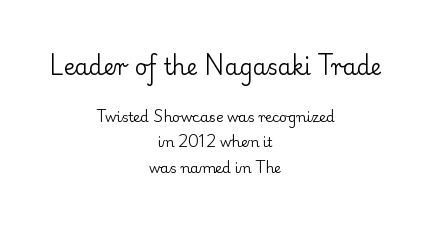
{"italic": "no", "bold": "no", "underline": "no", "align": "center", "line_spacing_ratio": 1.83, "letter_spacing": "normal", "letter_spacing_em": 0.0, "larger_block": "first", "size_ratio": 1.57, "glyph_px": 22}
